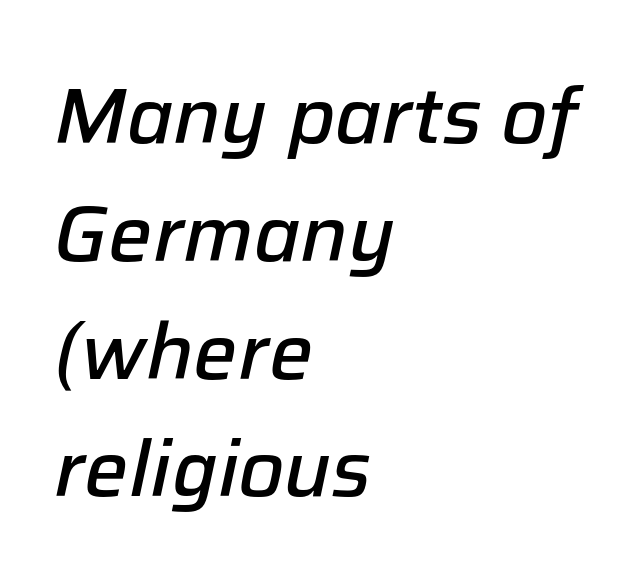
The image shows 78 px semibold type, italic (leaning right); set left-aligned, normal line spacing (1.51x), normal letter spacing, not underlined; low stroke contrast and a medium x-height.
